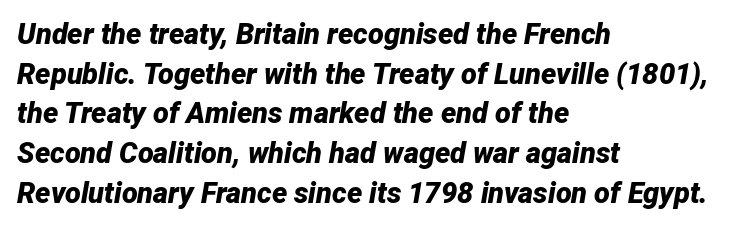
The image shows 29 px bold type, italic (leaning right); set left-aligned, normal line spacing (1.37x), normal letter spacing, not underlined; low stroke contrast and a medium x-height.
